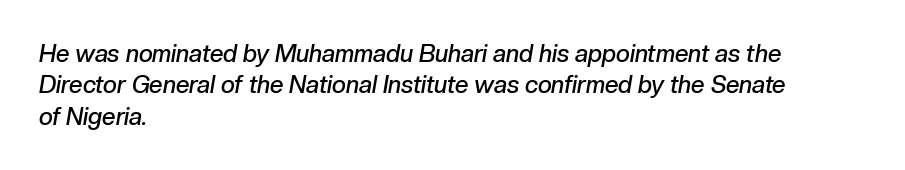
The image shows 24 px text type, italic (leaning right); set left-aligned, normal line spacing (1.31x), normal letter spacing, not underlined.
